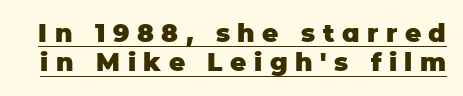
The image shows 25 px bold type, upright; set line spacing 1.18x, unusually wide letter spacing (+0.3 em), underlined.
